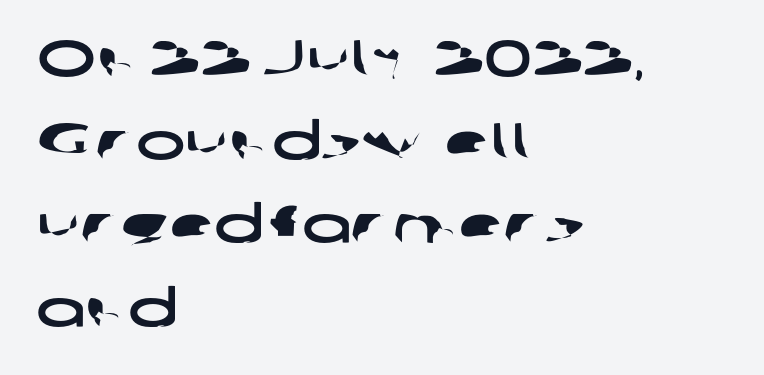
{"serif": "no", "width": "wide", "stroke_contrast": "low", "x_height": "medium", "monospaced": "no", "underline": "no", "align": "left", "line_spacing": "normal", "line_spacing_ratio": 1.6, "letter_spacing": "normal", "letter_spacing_em": 0.0, "glyph_px": 52}
